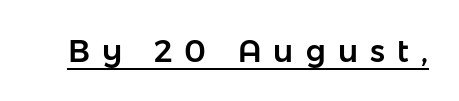
The image shows 31 px sans-serif type, upright; set unusually wide letter spacing (+0.39 em), underlined; low stroke contrast and a medium x-height.
